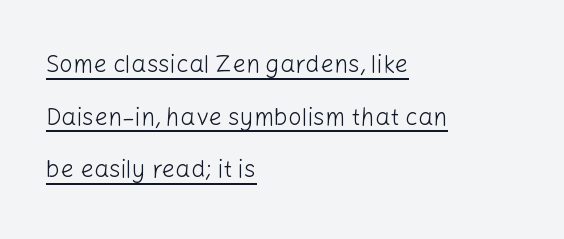
The image shows 24 px text type, upright; set left-aligned, loose line spacing (2.19x), normal letter spacing, underlined.
